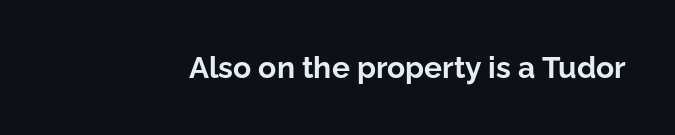
Q: Is the text bold? A: Yes.
Q: Is the text italic (slanted)? A: No, it is upright.
Q: Is the typeface a serif or a sans-serif typeface? A: Sans-serif.
Q: Is the text underlined? A: No.
Q: Is the spacing between letters normal or unusually wide? A: Normal.
Q: Width (condensed, normal, or wide)? A: Normal.
Q: Stroke contrast? A: Low.
Q: x-height? A: Medium.
Q: Monospaced? A: No.
